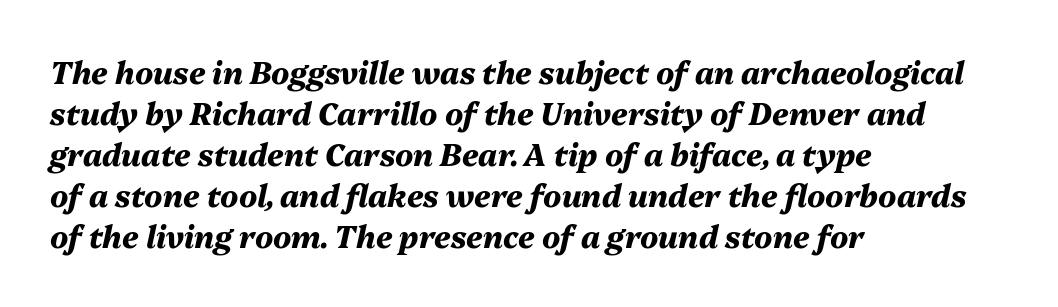
Each letter keeps its own natural width here, so spacing adapts to shape. A student would call this left alignment; a typographer would say flush left, rag right. Observe the ordinary spacing: letters are neighbours, not strangers. Students, observe: this is what conventionally led text looks like.
